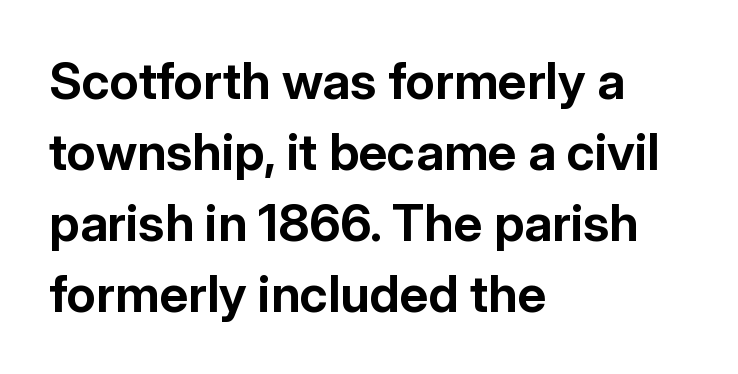
The image shows 51 px bold sans-serif type, upright; set left-aligned, normal line spacing (1.39x), normal letter spacing, not underlined; low stroke contrast and a medium x-height.
